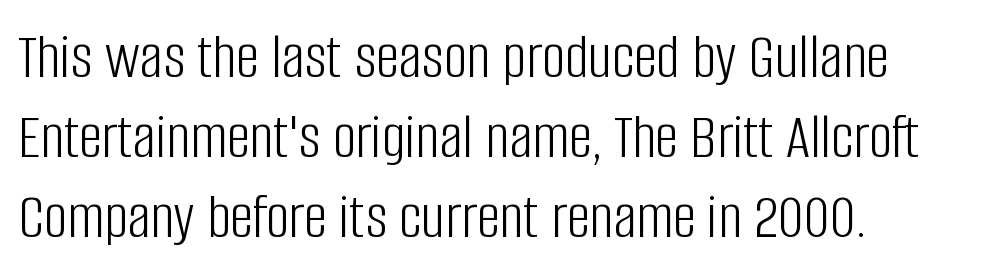
{"serif": "no", "italic": "no", "bold": "no", "weight": "light", "width": "condensed", "stroke_contrast": "low", "x_height": "large", "monospaced": "no", "underline": "no", "align": "left", "line_spacing_ratio": 1.23, "letter_spacing": "normal", "letter_spacing_em": 0.0, "glyph_px": 65}
